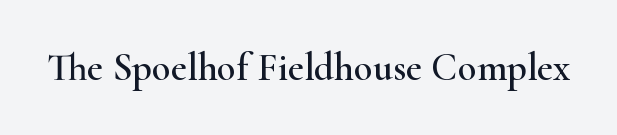
The image shows 39 px wide serif type, upright; set normal letter spacing, not underlined; high stroke contrast and a small x-height.
